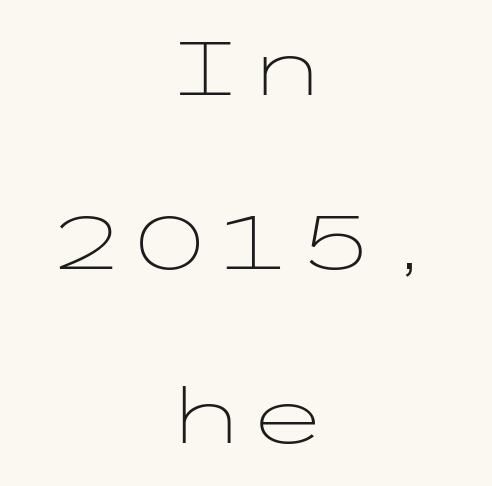
{"serif": "no", "italic": "no", "bold": "no", "weight": "light", "width": "wide", "stroke_contrast": "low", "x_height": "medium", "underline": "no", "align": "center", "line_spacing": "loose", "line_spacing_ratio": 2.32, "letter_spacing": "normal", "letter_spacing_em": 0.0, "glyph_px": 75}
